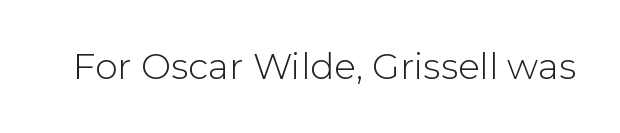
{"serif": "no", "italic": "no", "bold": "no", "weight": "light", "width": "normal", "stroke_contrast": "low", "x_height": "medium", "monospaced": "no", "underline": "no", "letter_spacing": "normal", "letter_spacing_em": 0.0, "glyph_px": 36}
